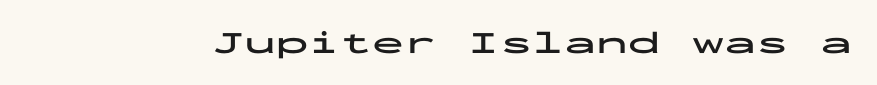
{"serif": "no", "italic": "no", "bold": "yes", "weight": "bold", "width": "wide", "stroke_contrast": "low", "x_height": "medium", "monospaced": "yes", "underline": "no", "letter_spacing": "normal", "letter_spacing_em": 0.0, "glyph_px": 32}
